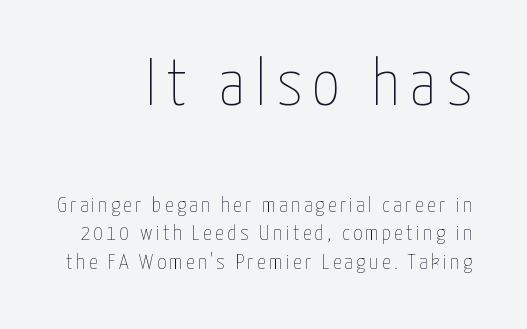
These lines sit exactly where default settings would place them. Upright lettering throughout. Each line ends at the same right margin while the left side varies. The rendering uses natural spacing where letterforms have individual widths. Rule under the text: the space is simply empty. Each stroke keeps to a modest, everyday thickness or less.
